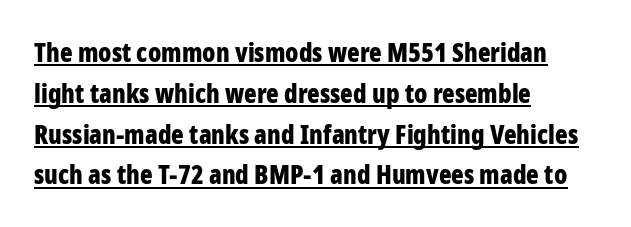
Q: Is the text bold? A: Yes.
Q: Is the text italic (slanted)? A: No, it is upright.
Q: Is the text underlined? A: Yes.
Q: How is the paragraph aligned? A: Left-aligned.
Q: Is the spacing between letters normal or unusually wide? A: Normal.
Q: Is the spacing between lines tight, normal or loose? A: Normal.
